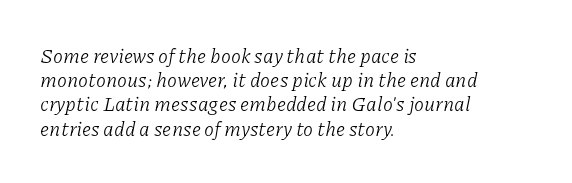
Q: Is the text bold? A: No.
Q: Is the text italic (slanted)? A: Yes, it leans right by about 11 degrees.
Q: Is the text underlined? A: No.
Q: How is the paragraph aligned? A: Left-aligned.
Q: Is the spacing between letters normal or unusually wide? A: Normal.
